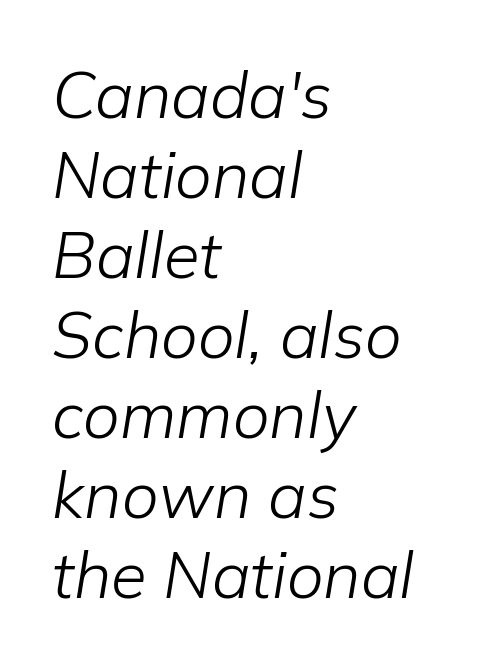
Q: Is the text bold? A: No.
Q: Is the text italic (slanted)? A: Yes, it leans right by about 9 degrees.
Q: Is the text underlined? A: No.
Q: How is the paragraph aligned? A: Left-aligned.
Q: Is the spacing between letters normal or unusually wide? A: Normal.
Q: Width (condensed, normal, or wide)? A: Normal.
Q: Stroke contrast? A: Low.
Q: x-height? A: Medium.
Q: Monospaced? A: No.
